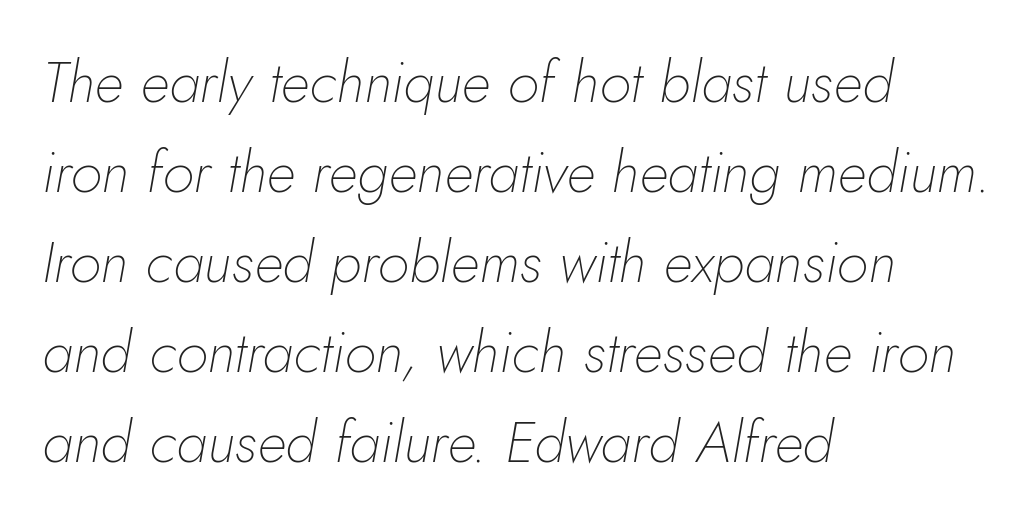
{"italic": "yes", "lean": "right", "slant_degrees": 10, "bold": "no", "weight": "thin", "width": "normal", "stroke_contrast": "low", "x_height": "small", "monospaced": "no", "underline": "no", "align": "left", "line_spacing": "normal", "line_spacing_ratio": 1.55, "letter_spacing": "normal", "letter_spacing_em": 0.0, "glyph_px": 58}
